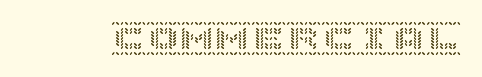
{"italic": "no", "width": "normal", "x_height": "large", "underline": "no", "letter_spacing": "normal", "letter_spacing_em": 0.0, "glyph_px": 35}
